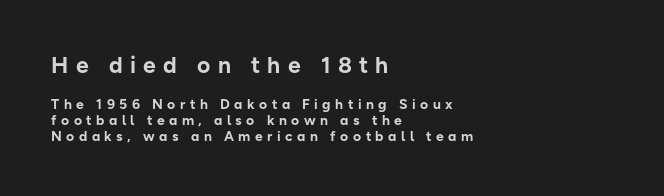
The image shows 23 px bold type, upright; set left-aligned, tight line spacing (1.12x), unusually wide letter spacing (+0.32 em), not underlined; the first (top) block is 1.64x larger.
